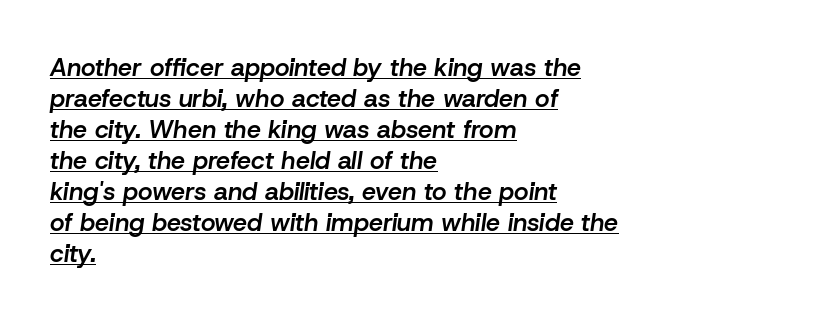
Descenders here cross a horizontal rule under the line. Line starts are locked; line ends wander. Rendered with sloped, italic letterforms. What weight is shown? A semibold, between regular and bold. Students, note that the glyphs here touch the page at normal intervals.
